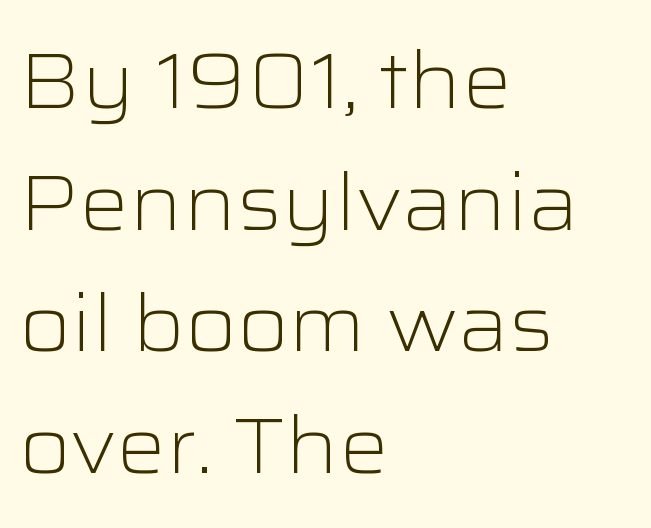
Q: Is the text bold? A: No.
Q: Is the text italic (slanted)? A: No, it is upright.
Q: Is the typeface a serif or a sans-serif typeface? A: Sans-serif.
Q: Is the text underlined? A: No.
Q: How is the paragraph aligned? A: Left-aligned.
Q: Is the spacing between letters normal or unusually wide? A: Normal.
Q: Is the spacing between lines tight, normal or loose? A: Normal.
Q: Width (condensed, normal, or wide)? A: Wide.
Q: Stroke contrast? A: Low.
Q: x-height? A: Medium.
Q: Monospaced? A: No.
